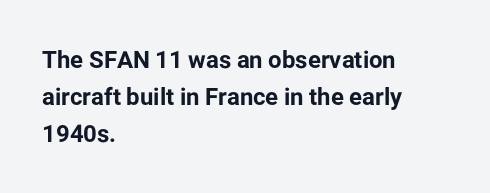
The image shows 24 px bold type, upright; set left-aligned, normal line spacing (1.55x), normal letter spacing, not underlined.
